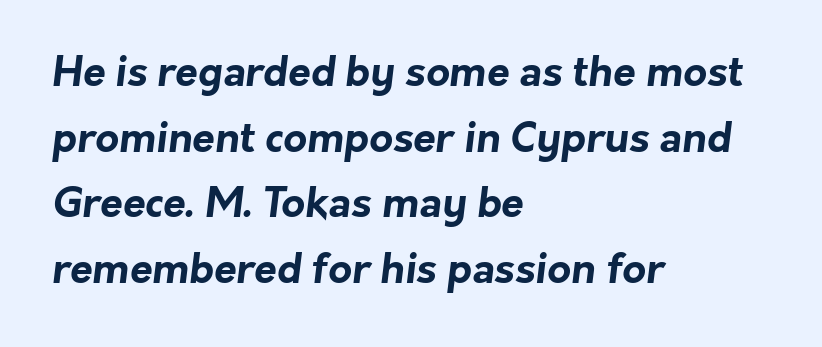
Looks like regular typesetting: each glyph gets only the width it needs. No extra tracking has been applied to these lines. The lines sit at an ordinary, default distance from one another. Is the type bold? Yes — the strokes are clearly thick and heavy.
